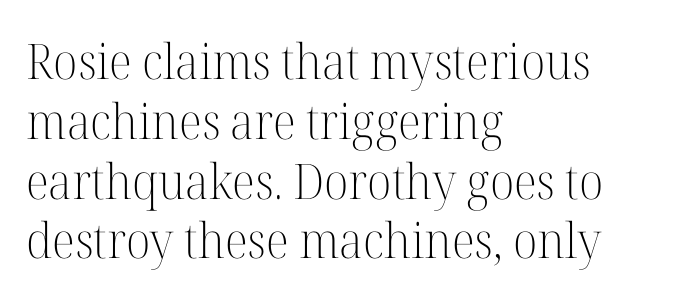
Q: Is the text bold? A: No.
Q: Is the text italic (slanted)? A: No, it is upright.
Q: Is the typeface a serif or a sans-serif typeface? A: Serif.
Q: Is the text underlined? A: No.
Q: How is the paragraph aligned? A: Left-aligned.
Q: Is the spacing between letters normal or unusually wide? A: Normal.
Q: Width (condensed, normal, or wide)? A: Normal.
Q: Stroke contrast? A: High.
Q: x-height? A: Medium.
Q: Monospaced? A: No.
